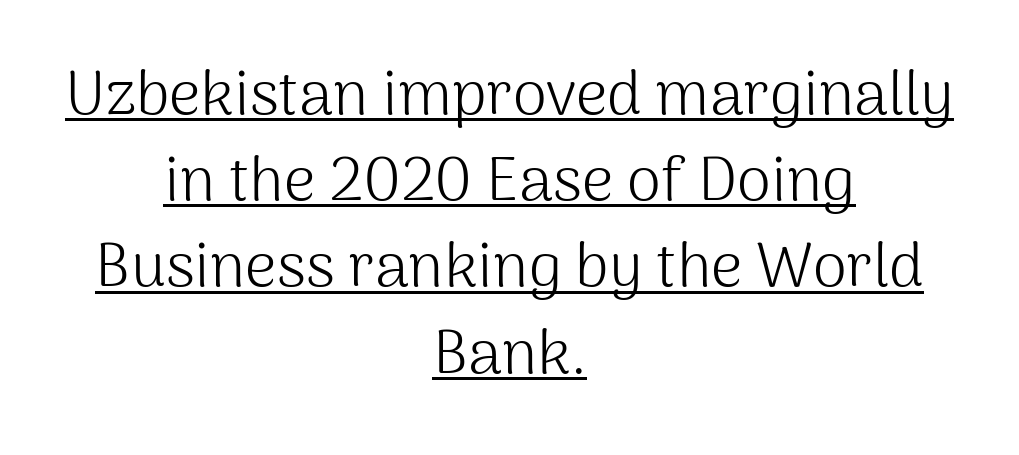
The image shows 62 px light sans-serif type, upright; set centered, normal line spacing (1.39x), normal letter spacing, underlined; medium stroke contrast and a medium x-height.
